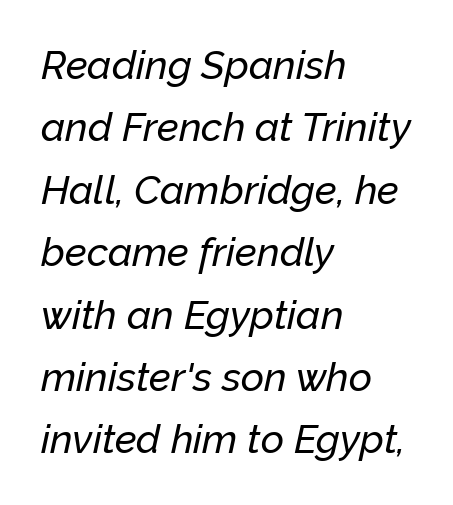
The image shows 40 px text type, italic (leaning right); set left-aligned, normal line spacing (1.56x), normal letter spacing, not underlined; low stroke contrast and a medium x-height.
